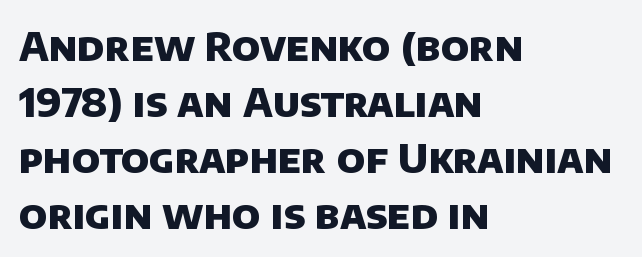
Q: Is the text bold? A: Yes.
Q: Is the typeface a serif or a sans-serif typeface? A: Sans-serif.
Q: Is the text underlined? A: No.
Q: How is the paragraph aligned? A: Left-aligned.
Q: Is the spacing between letters normal or unusually wide? A: Normal.
Q: Is the spacing between lines tight, normal or loose? A: Normal.
Q: Width (condensed, normal, or wide)? A: Normal.
Q: Stroke contrast? A: Low.
Q: x-height? A: Large.
Q: Monospaced? A: No.
